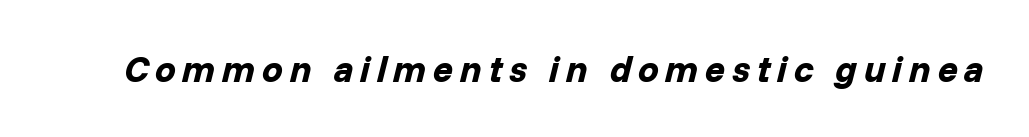
{"italic": "yes", "lean": "right", "slant_degrees": 14, "bold": "yes", "weight": "bold", "width": "normal", "stroke_contrast": "low", "x_height": "medium", "monospaced": "no", "underline": "no", "glyph_px": 37}
